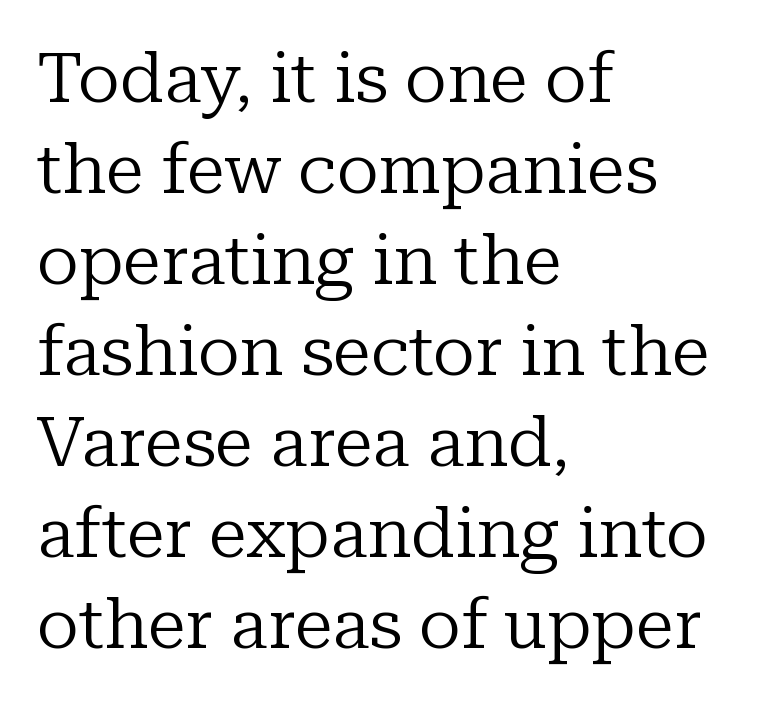
Q: Is the text bold? A: No.
Q: Is the text italic (slanted)? A: No, it is upright.
Q: Is the typeface a serif or a sans-serif typeface? A: Serif.
Q: Is the text underlined? A: No.
Q: How is the paragraph aligned? A: Left-aligned.
Q: Is the spacing between letters normal or unusually wide? A: Normal.
Q: Is the spacing between lines tight, normal or loose? A: Normal.
Q: Width (condensed, normal, or wide)? A: Normal.
Q: Stroke contrast? A: Low.
Q: x-height? A: Medium.
Q: Monospaced? A: No.
